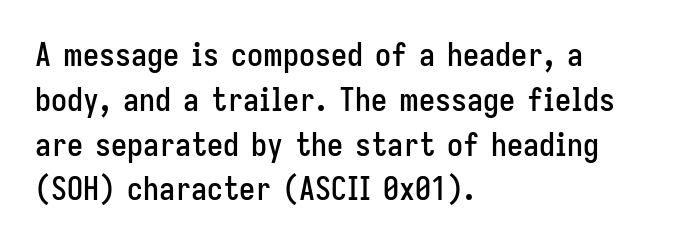
{"serif": "no", "italic": "no", "width": "condensed", "stroke_contrast": "low", "x_height": "medium", "monospaced": "no", "underline": "no", "align": "left", "line_spacing": "normal", "line_spacing_ratio": 1.4, "letter_spacing": "normal", "letter_spacing_em": 0.0, "glyph_px": 32}
